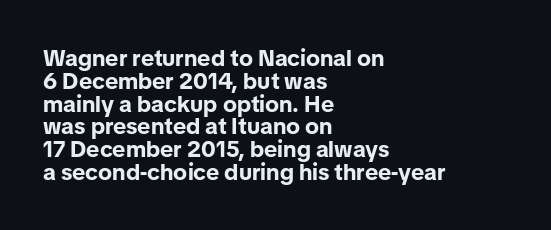
{"italic": "no", "bold": "yes", "underline": "no", "align": "left", "line_spacing": "tight", "line_spacing_ratio": 0.99, "letter_spacing": "normal", "letter_spacing_em": 0.0, "glyph_px": 23}
